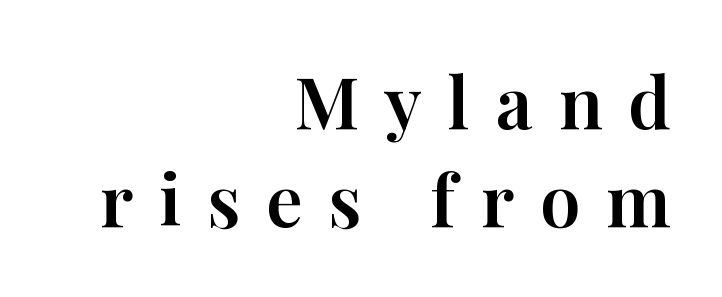
The image shows 72 px serif type, upright; set right-aligned, normal line spacing (1.36x), unusually wide letter spacing (+0.36 em), not underlined; high stroke contrast and a medium x-height.
